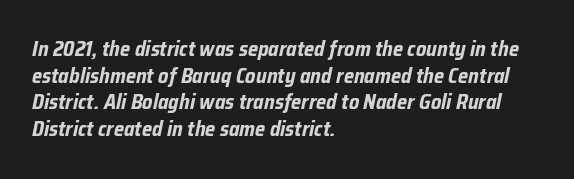
Q: Is the text bold? A: Yes.
Q: Is the text italic (slanted)? A: Yes, it leans right by about 12 degrees.
Q: Is the text underlined? A: No.
Q: How is the paragraph aligned? A: Left-aligned.
Q: Is the spacing between letters normal or unusually wide? A: Normal.
Q: Is the spacing between lines tight, normal or loose? A: Normal.
